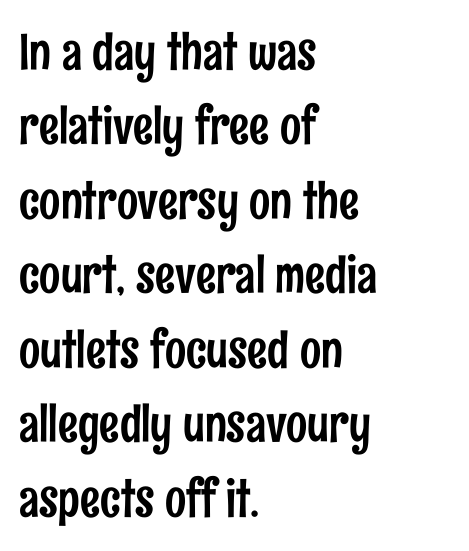
The image shows 50 px condensed sans-serif type, upright; set left-aligned, normal line spacing (1.49x), normal letter spacing, not underlined; low stroke contrast and a medium x-height.
